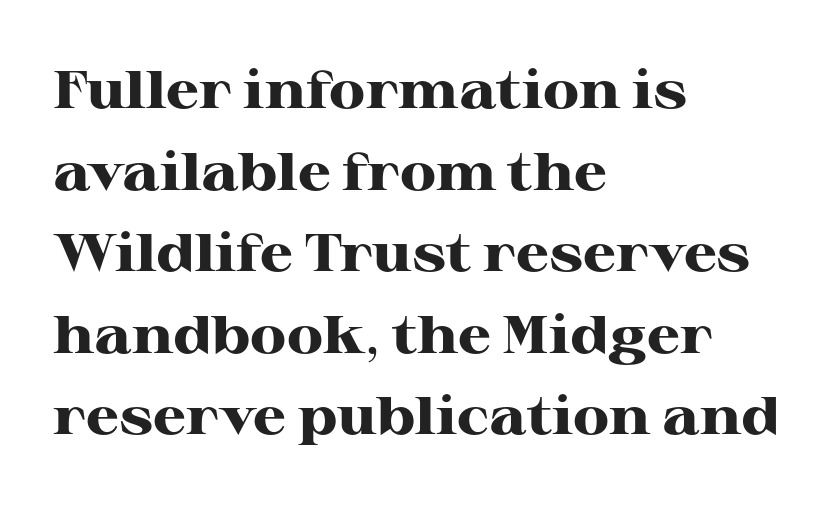
{"serif": "yes", "italic": "no", "bold": "yes", "weight": "heavy", "width": "wide", "stroke_contrast": "high", "x_height": "medium", "monospaced": "no", "underline": "no", "align": "left", "line_spacing": "normal", "line_spacing_ratio": 1.54, "letter_spacing": "normal", "letter_spacing_em": 0.0, "glyph_px": 53}
